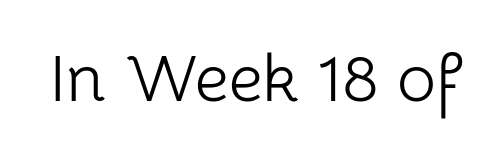
{"serif": "no", "italic": "no", "bold": "no", "weight": "light", "width": "normal", "stroke_contrast": "low", "x_height": "medium", "monospaced": "no", "underline": "no", "letter_spacing": "normal", "letter_spacing_em": 0.0, "glyph_px": 67}
